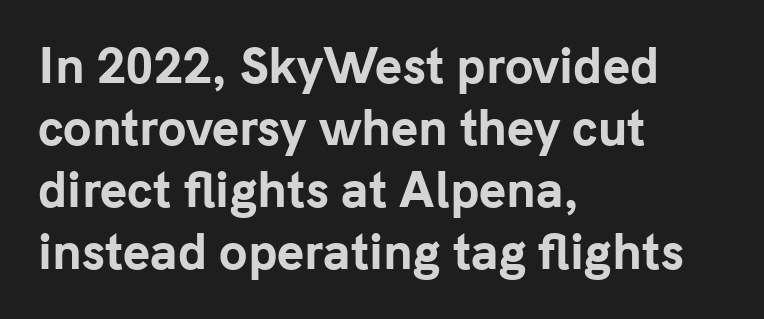
Leftover space on each line is placed entirely after the last word. Strokes here are thick enough to call this a true bold. Is there any slant? The stems are plumb. Honestly, there is no underline to notice here at all.
